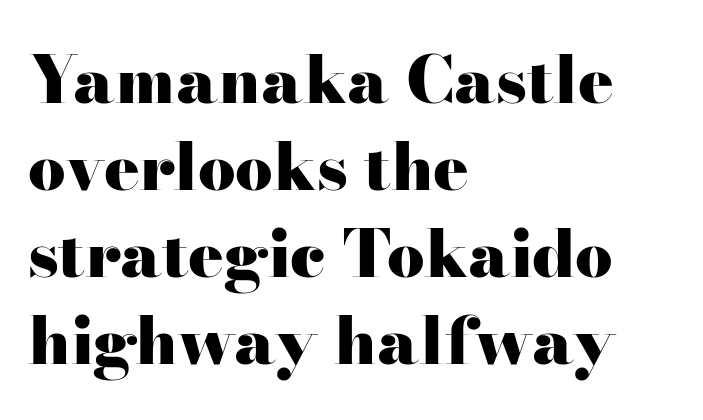
You could not count columns in this text — the font is proportionally spaced. This sample keeps an unexceptional amount of space between lines. Between one letter and the next there's only the usual sliver of space. Quick note: not italic, upright.
